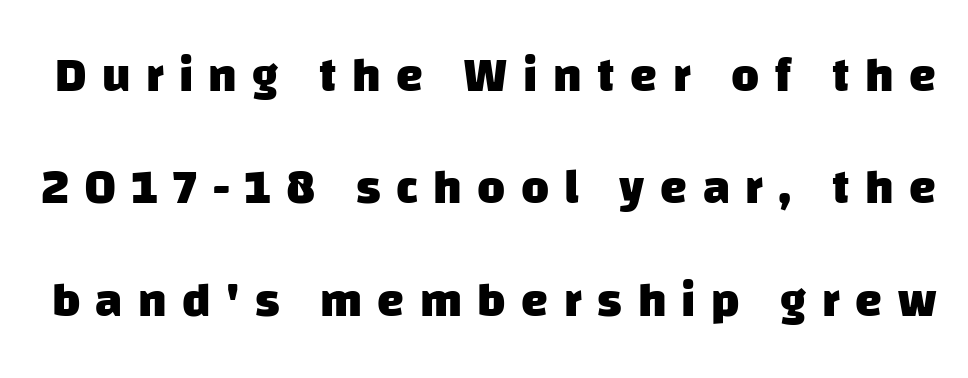
{"serif": "no", "bold": "yes", "weight": "heavy", "width": "normal", "stroke_contrast": "low", "x_height": "large", "monospaced": "no", "underline": "no", "line_spacing": "loose", "line_spacing_ratio": 2.34, "letter_spacing": "wide", "letter_spacing_em": 0.32, "glyph_px": 48}
